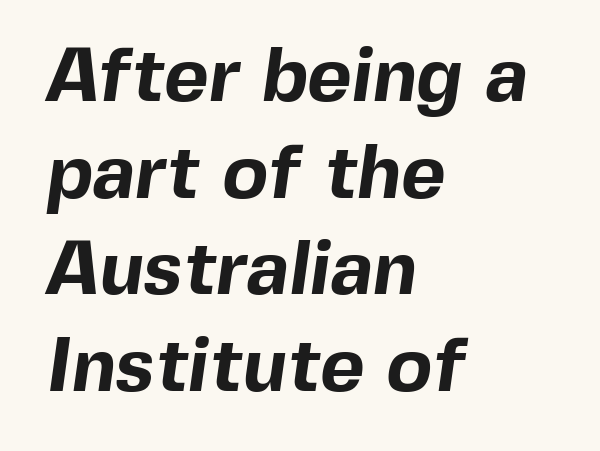
The image shows 76 px bold sans-serif type; set left-aligned, normal line spacing (1.27x), normal letter spacing, not underlined; a medium x-height.
